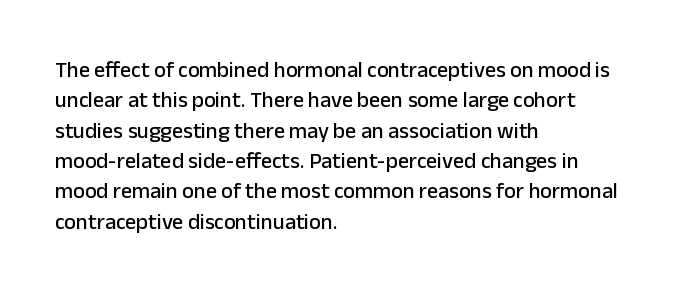
The image shows 22 px text type, upright; set left-aligned, normal line spacing (1.38x), normal letter spacing, not underlined.
